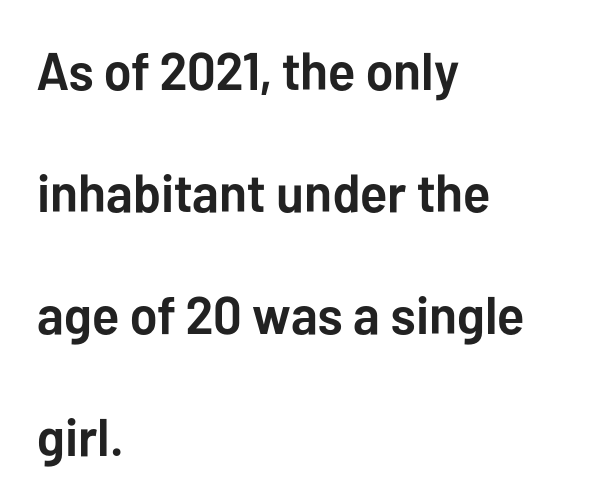
Does the type have serifs? No, each stem ends abruptly. A classic flush-left, rag-right setting is used for this passage. Character widths vary here, with narrow letters taking less room than wide ones. Compared with typical paragraphs, the rows here are farther apart. The tracking reads as untouched default to a designer's eye. Designer's note — italics off, roman on.
